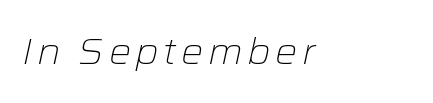
Q: Is the text bold? A: No.
Q: Is the text italic (slanted)? A: Yes, it leans right by about 12 degrees.
Q: Is the text underlined? A: No.
Q: Width (condensed, normal, or wide)? A: Normal.
Q: Stroke contrast? A: Low.
Q: x-height? A: Medium.
Q: Monospaced? A: No.
